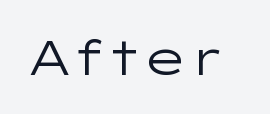
Q: Is the text bold? A: No.
Q: Is the text italic (slanted)? A: No, it is upright.
Q: Is the typeface a serif or a sans-serif typeface? A: Sans-serif.
Q: Is the text underlined? A: No.
Q: Is the spacing between letters normal or unusually wide? A: Normal.
Q: Width (condensed, normal, or wide)? A: Wide.
Q: Stroke contrast? A: Low.
Q: x-height? A: Medium.
Q: Monospaced? A: No.
